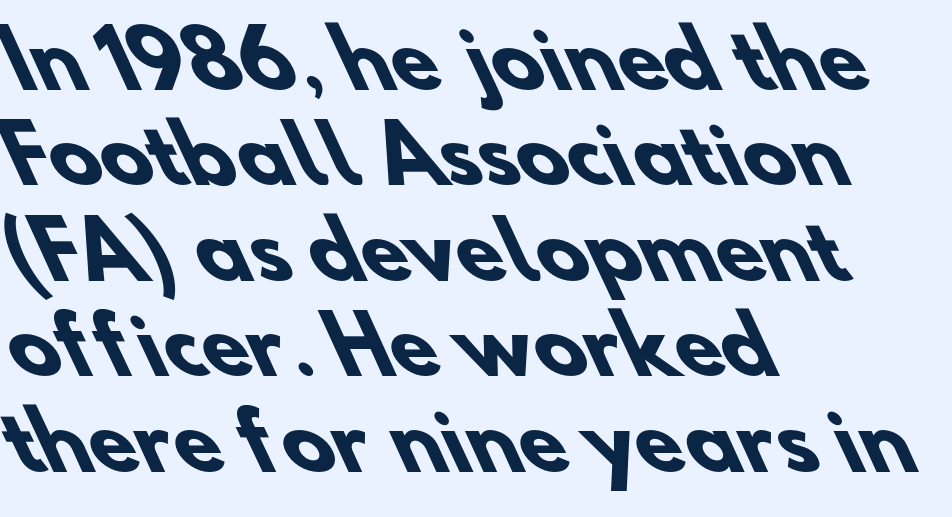
The image shows 77 px heavy sans-serif type; set left-aligned, line spacing 1.24x, normal letter spacing, not underlined; low stroke contrast and a small x-height.
